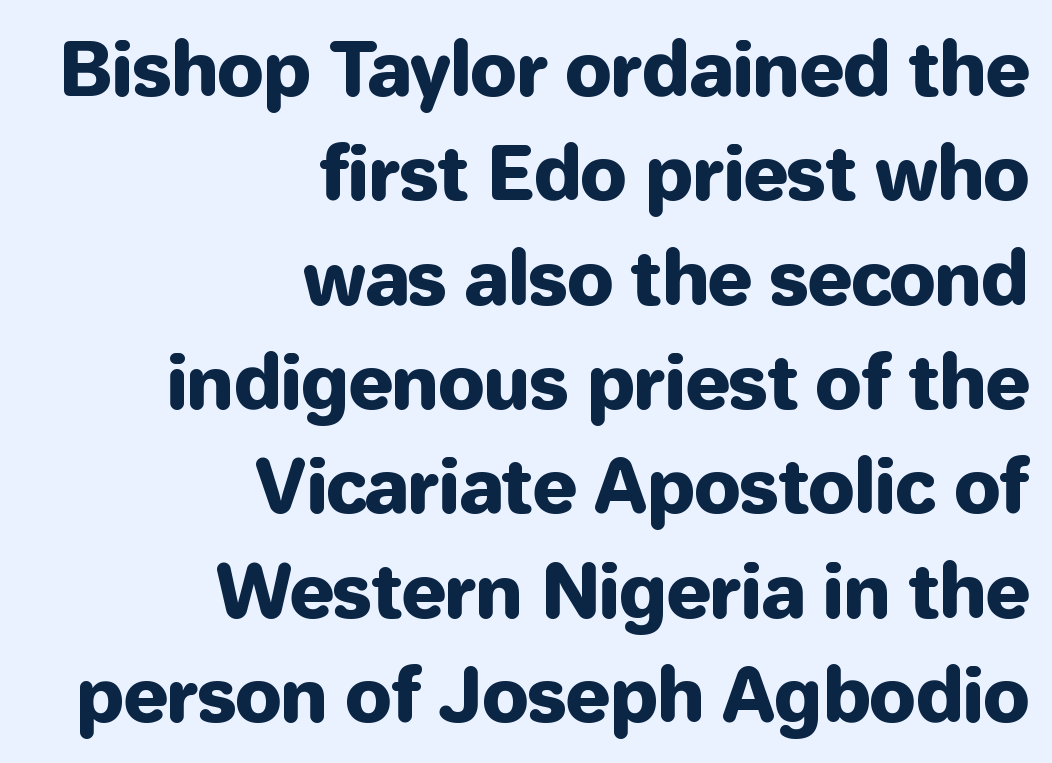
The image shows 74 px sans-serif type, upright; set right-aligned, normal line spacing (1.41x), normal letter spacing, not underlined; low stroke contrast and a medium x-height.
